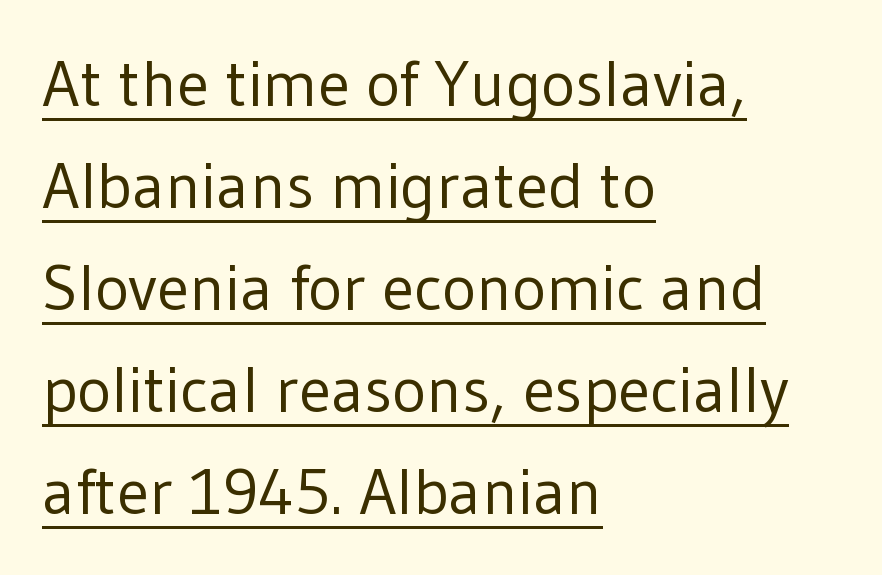
The image shows 65 px regular-weight sans-serif type, upright; set left-aligned, normal line spacing (1.57x), normal letter spacing, underlined; low stroke contrast and a medium x-height.
